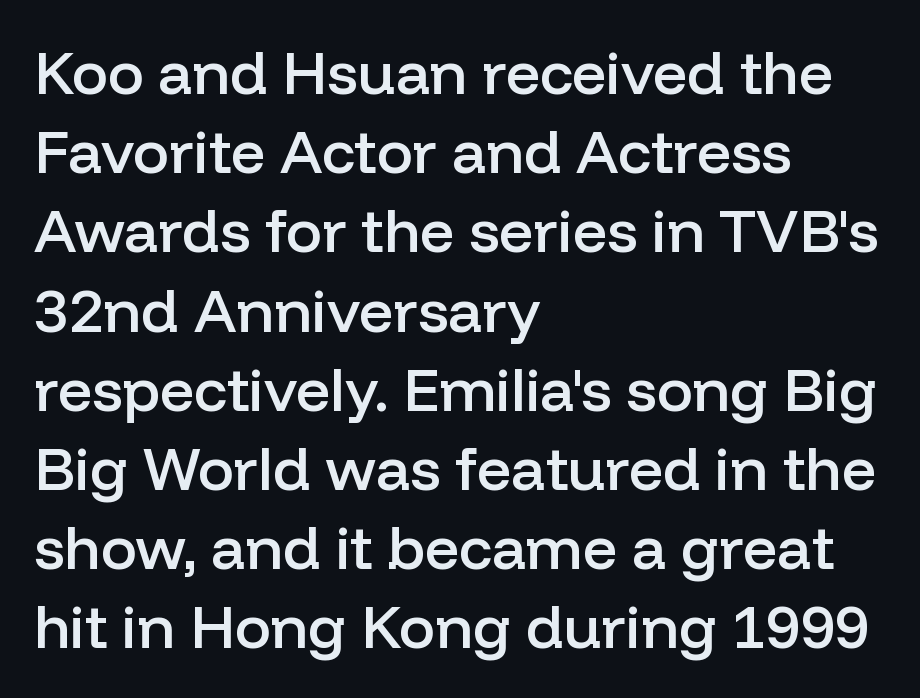
{"serif": "no", "italic": "no", "bold": "semi", "weight": "semibold", "width": "normal", "stroke_contrast": "low", "x_height": "medium", "monospaced": "no", "underline": "no", "align": "left", "line_spacing": "normal", "line_spacing_ratio": 1.32, "letter_spacing": "normal", "letter_spacing_em": 0.0, "glyph_px": 60}
